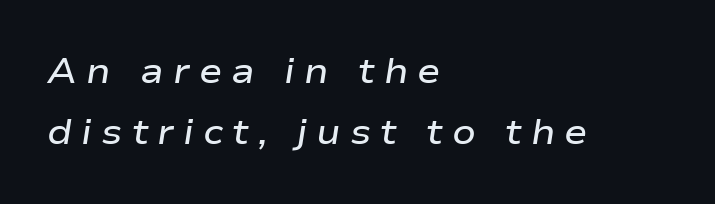
The image shows 35 px semibold, wide type, italic (leaning right); set left-aligned, line spacing 1.74x, unusually wide letter spacing (+0.26 em), not underlined; low stroke contrast and a medium x-height.
